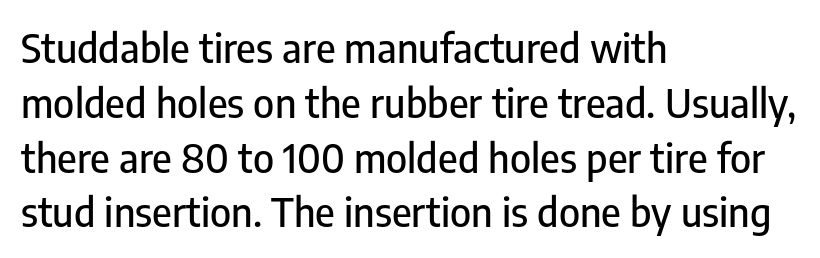
The image shows 40 px condensed sans-serif type, upright; set left-aligned, normal line spacing (1.37x), normal letter spacing, not underlined; low stroke contrast and a medium x-height.
